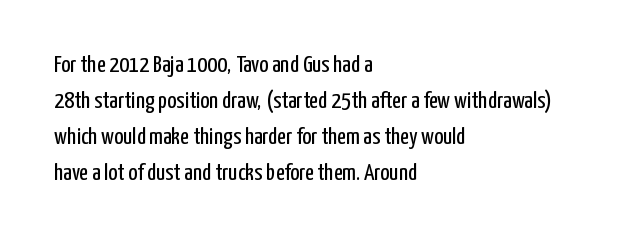
Q: Is the text bold? A: No.
Q: Is the text italic (slanted)? A: No, it is upright.
Q: Is the text underlined? A: No.
Q: How is the paragraph aligned? A: Left-aligned.
Q: Is the spacing between letters normal or unusually wide? A: Normal.
Q: Is the spacing between lines tight, normal or loose? A: Normal.
